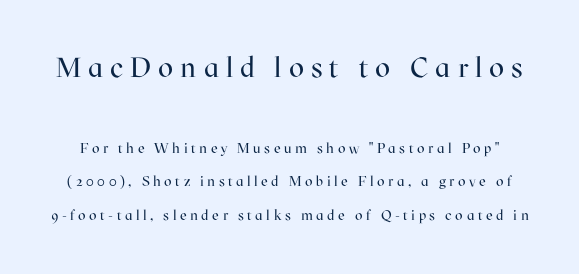
Q: Is the text bold? A: No.
Q: Is the text italic (slanted)? A: No, it is upright.
Q: Is the typeface a serif or a sans-serif typeface? A: Serif.
Q: Is the text underlined? A: No.
Q: Is the spacing between letters normal or unusually wide? A: Unusually wide.
Q: Is the spacing between lines tight, normal or loose? A: Loose.
Q: Which block of text is set in a larger size, the first (top) or the second (bottom)? A: The first (top) one.
Q: Width (condensed, normal, or wide)? A: Normal.
Q: Stroke contrast? A: High.
Q: x-height? A: Medium.
Q: Monospaced? A: No.
